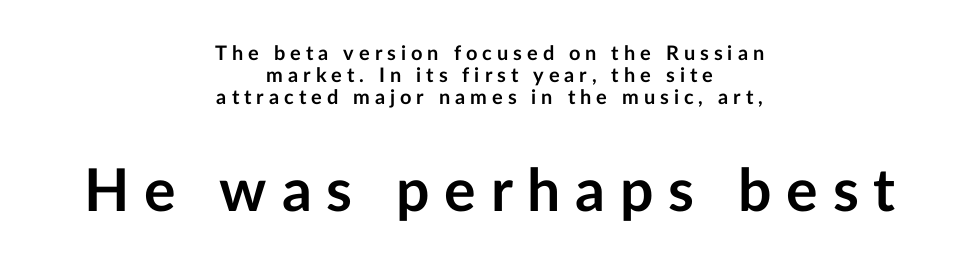
These lines stack symmetrically, like a column narrowing and widening about its center. Looks like regular typesetting: each glyph gets only the width it needs. The strip under each line holds only bare page. The designer gave the closing block more size than the opening block.
